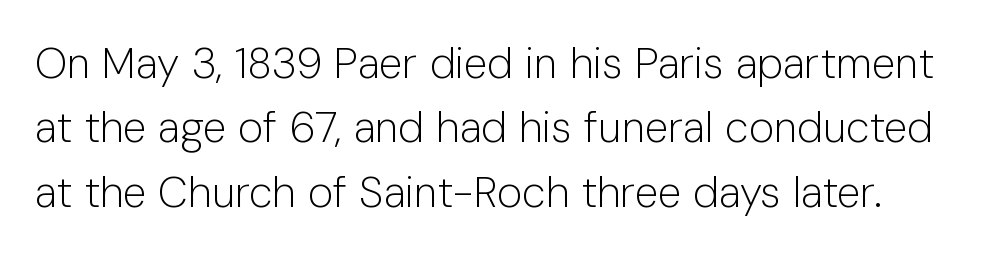
Vertical spacing — default. Nothing heavy about these letters — not bold at all. Italic? Not at all — the glyphs are vertical. Is the letter spacing exaggerated? No — it looks like the ordinary default.
